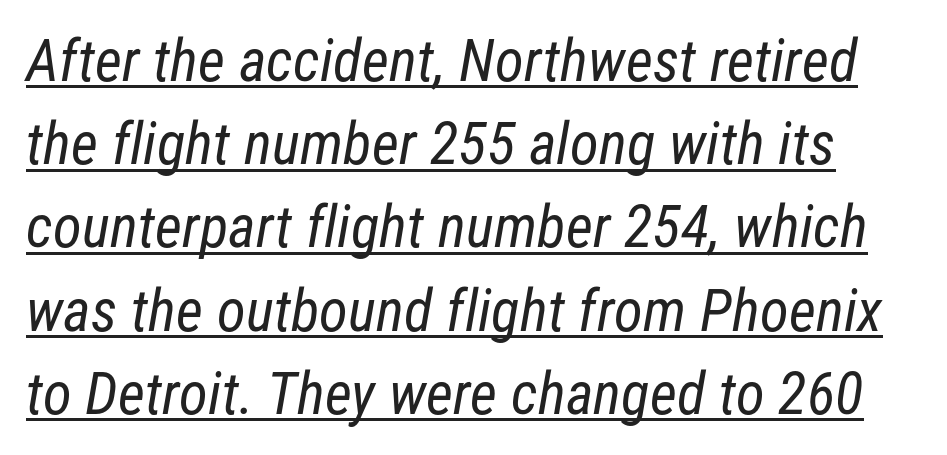
Like a heading marked for emphasis, these lines bear an underscore. You could not count columns in this text — the font is proportionally spaced. Nobody touched the tracking dial on this one. Check where the strokes stop: nothing finishes them off — pure sans.
